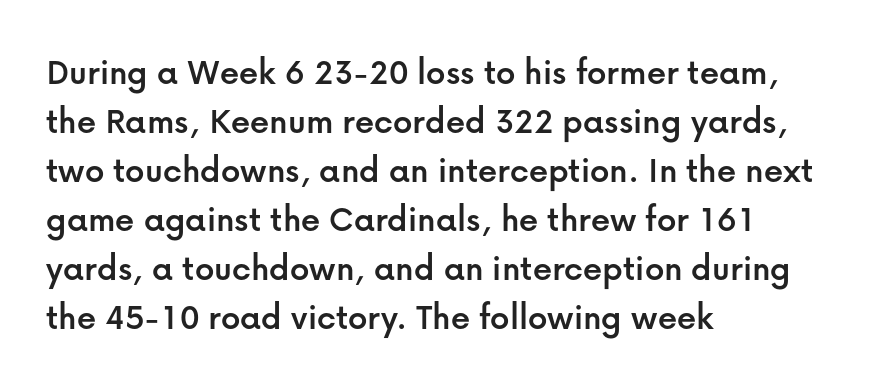
The image shows 38 px sans-serif type, upright; set left-aligned, normal line spacing (1.29x), normal letter spacing, not underlined; low stroke contrast and a medium x-height.
